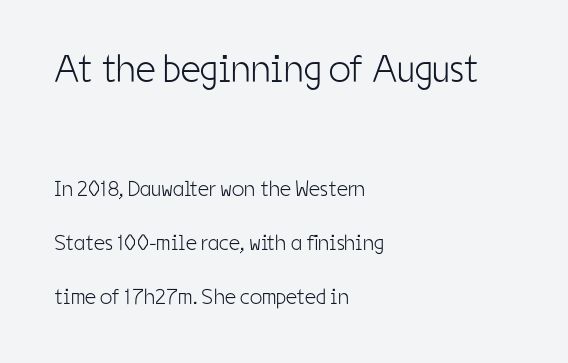
{"serif": "no", "italic": "no", "bold": "no", "weight": "light", "width": "condensed", "stroke_contrast": "low", "x_height": "medium", "monospaced": "no", "underline": "no", "align": "left", "line_spacing": "loose", "line_spacing_ratio": 2.44, "letter_spacing": "normal", "letter_spacing_em": 0.0, "larger_block": "first", "size_ratio": 1.77, "glyph_px": 39}
